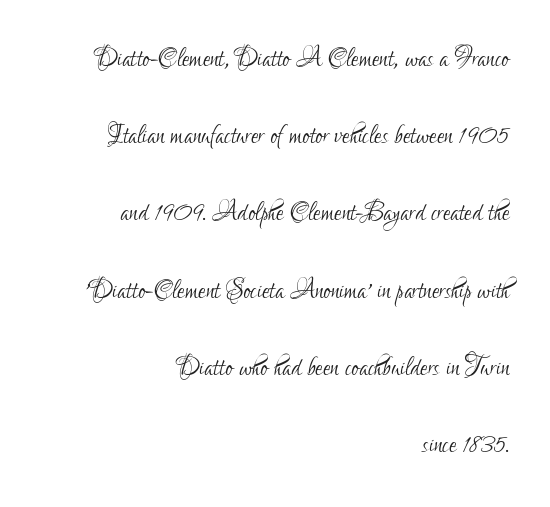
The image shows 33 px light, condensed sans-serif type; set right-aligned, loose line spacing (2.34x), normal letter spacing, not underlined; low stroke contrast and a small x-height.
